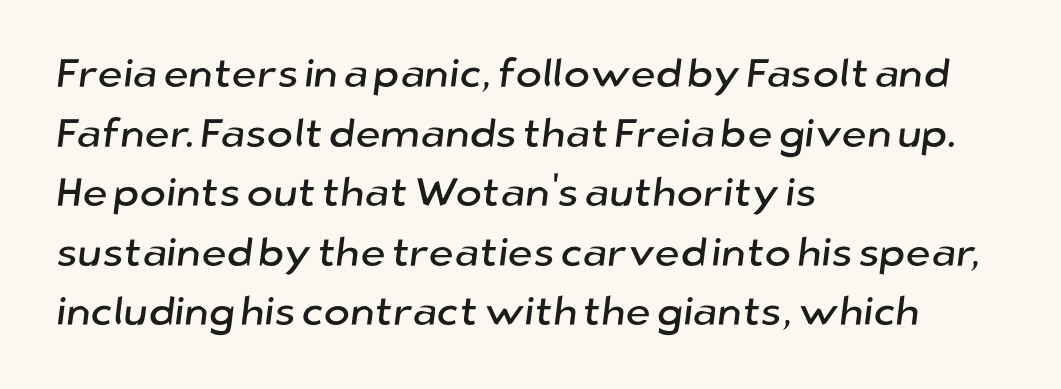
Q: Is the typeface a serif or a sans-serif typeface? A: Sans-serif.
Q: Is the text underlined? A: No.
Q: How is the paragraph aligned? A: Left-aligned.
Q: Is the spacing between letters normal or unusually wide? A: Normal.
Q: Is the spacing between lines tight, normal or loose? A: Normal.
Q: Width (condensed, normal, or wide)? A: Normal.
Q: Stroke contrast? A: Low.
Q: x-height? A: Medium.
Q: Monospaced? A: No.
